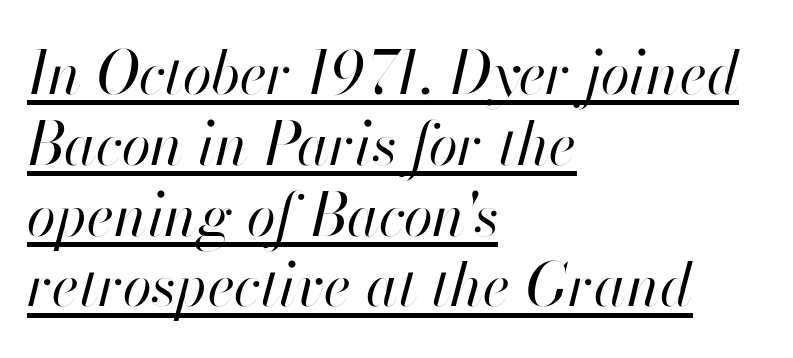
The image shows 59 px regular-weight type, italic (leaning right); set left-aligned, line spacing 1.2x, normal letter spacing, underlined; high stroke contrast and a small x-height.
